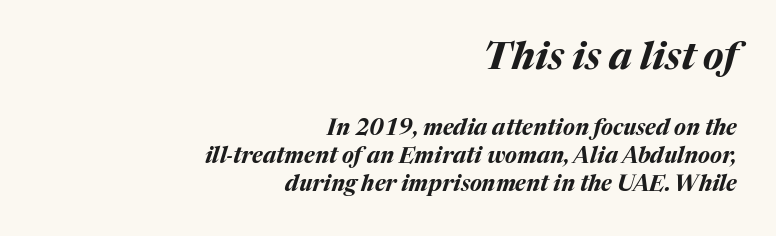
The image shows 38 px bold type, italic (leaning right); set right-aligned, normal line spacing (1.27x), normal letter spacing, not underlined; the first (top) block is 1.73x larger; medium stroke contrast and a medium x-height.
